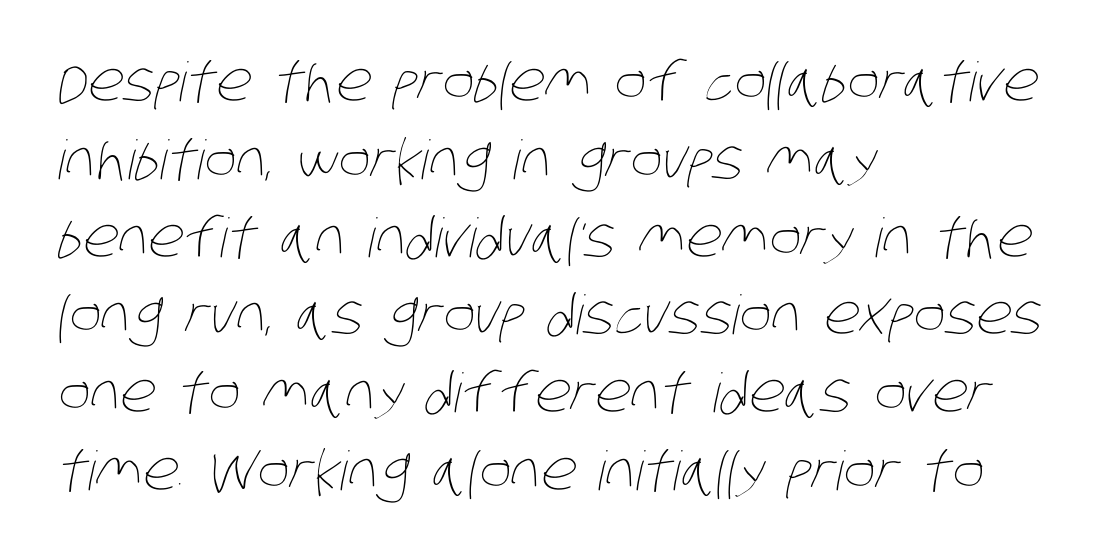
The image shows 54 px thin, condensed type; set left-aligned, normal line spacing (1.44x), normal letter spacing, not underlined; low stroke contrast and a large x-height.
